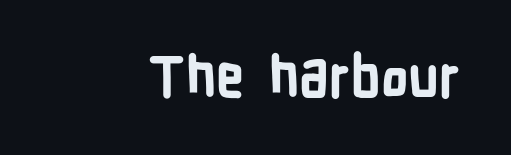
{"serif": "no", "italic": "no", "bold": "yes", "weight": "bold", "width": "condensed", "stroke_contrast": "low", "x_height": "medium", "monospaced": "no", "underline": "no", "letter_spacing": "normal", "letter_spacing_em": 0.0, "glyph_px": 55}
